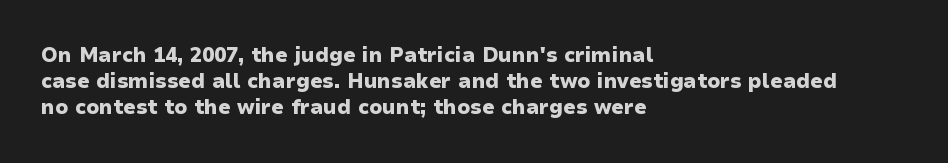
{"italic": "no", "bold": "yes", "underline": "no", "align": "left", "line_spacing": "normal", "line_spacing_ratio": 1.29, "letter_spacing": "normal", "letter_spacing_em": 0.0, "glyph_px": 20}
